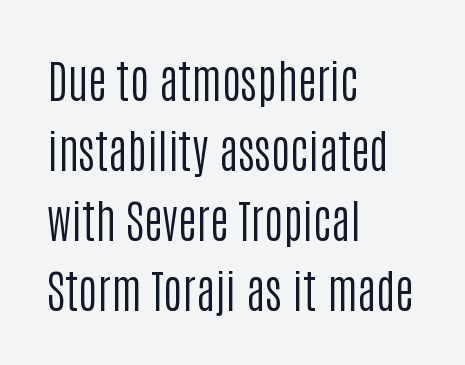
Does the copy run flush right? No — it runs flush left. Font category for this specimen: sans-serif. Weight: regular or lighter. A typesetter would call this zero additional tracking. Underlining? Definitely not there.
